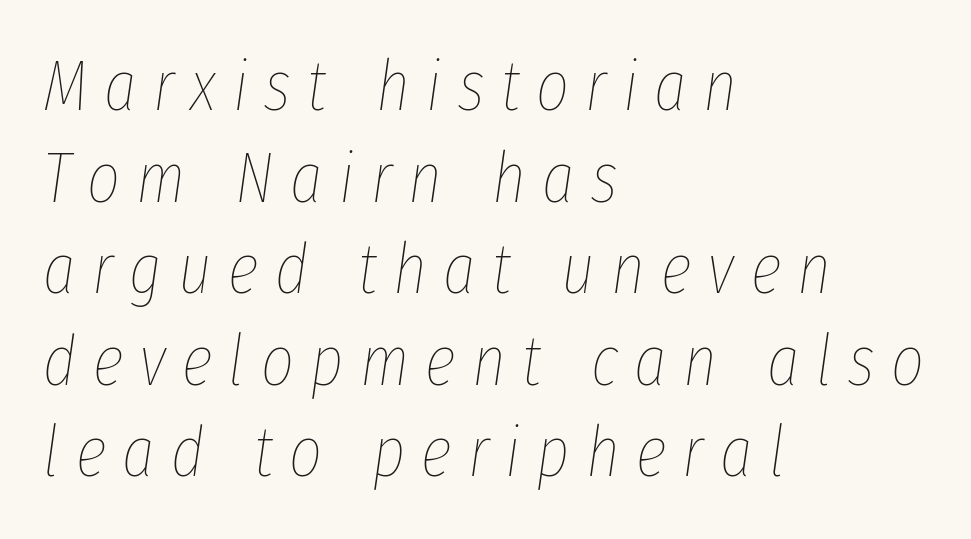
{"italic": "yes", "lean": "right", "slant_degrees": 8, "bold": "no", "weight": "thin", "width": "condensed", "stroke_contrast": "low", "x_height": "medium", "monospaced": "no", "underline": "no", "align": "left", "line_spacing": "normal", "line_spacing_ratio": 1.29, "letter_spacing": "wide", "letter_spacing_em": 0.23, "glyph_px": 71}
